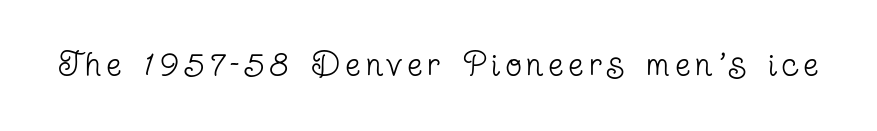
{"serif": "yes", "italic": "no", "bold": "no", "weight": "regular", "width": "condensed", "stroke_contrast": "low", "x_height": "medium", "monospaced": "no", "underline": "no", "glyph_px": 33}
